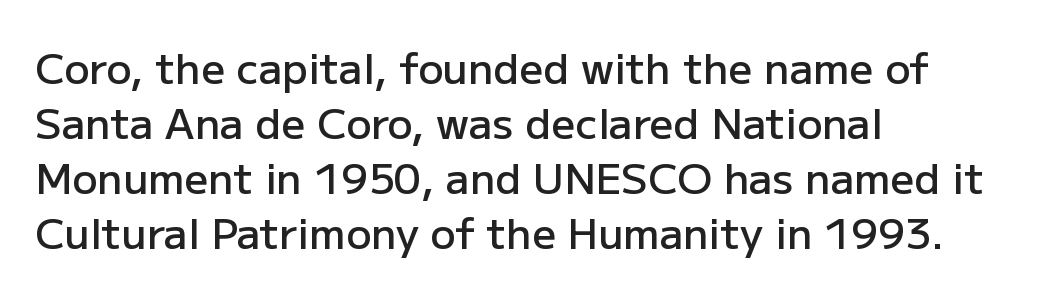
{"serif": "no", "italic": "no", "bold": "semi", "weight": "semibold", "width": "normal", "stroke_contrast": "low", "x_height": "medium", "monospaced": "no", "underline": "no", "align": "left", "line_spacing": "normal", "line_spacing_ratio": 1.31, "letter_spacing": "normal", "letter_spacing_em": 0.0, "glyph_px": 42}
